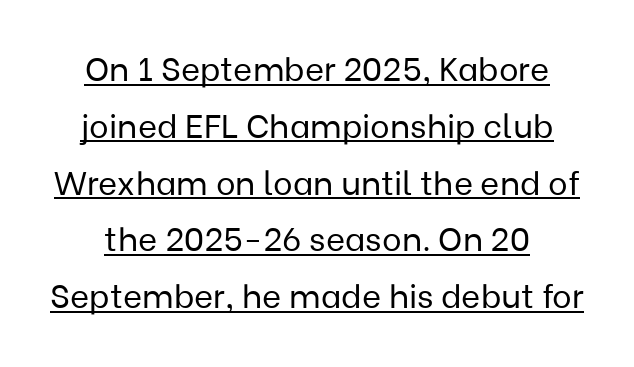
Unlike a traditional serif, this face leaves its strokes unadorned. Nothing unusual about the tracking: characters are spaced as the font intends. The font sits on the lighter half of the weight spectrum, regular included. Designer's note — italics off, roman on.
